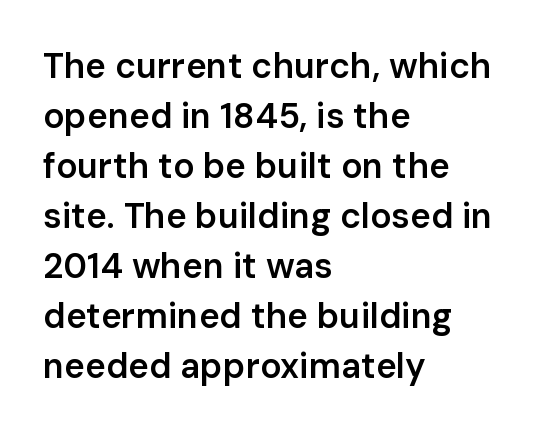
The image shows 35 px semibold sans-serif type, upright; set left-aligned, normal line spacing (1.43x), normal letter spacing, not underlined; low stroke contrast and a medium x-height.
